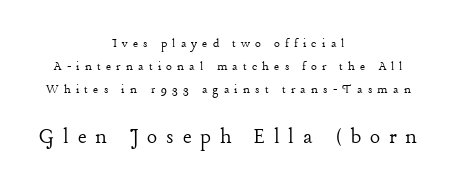
{"italic": "no", "bold": "no", "underline": "no", "align": "center", "line_spacing": "normal", "line_spacing_ratio": 1.65, "letter_spacing": "wide", "letter_spacing_em": 0.37, "larger_block": "second", "size_ratio": 1.71, "glyph_px": 24}
